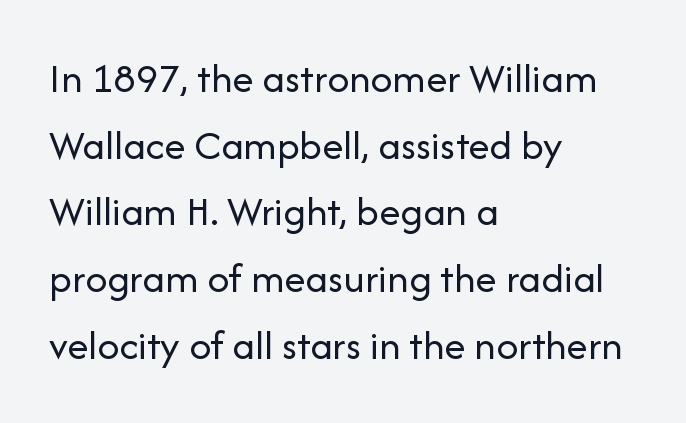
Nothing sits at the stroke ends, so this counts as sans-serif. The letters advance in unequal steps, a hallmark of proportional type. Here the glyphs are tracked normally, forming tight word shapes. The lettering stays uniformly vertical, giving the passage a roman look. The face looks like a standard text weight, possibly lighter. This rendering uses left alignment, leaving the right contour irregular.
